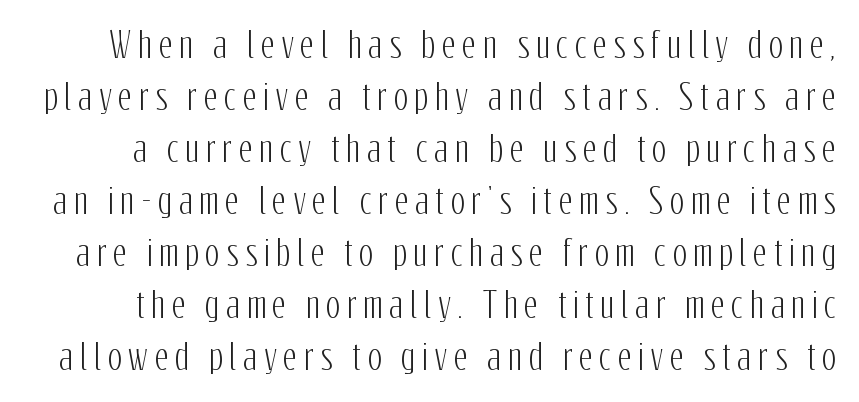
If you drew a line through each stem, it would be perfectly vertical. Only glyphs here, with clear space below each row. Here the designer chose a conventional face with non-uniform glyph widths. The leading is moderate, giving the passage an even texture. The text was rendered using a sans face with plain stroke endings.
